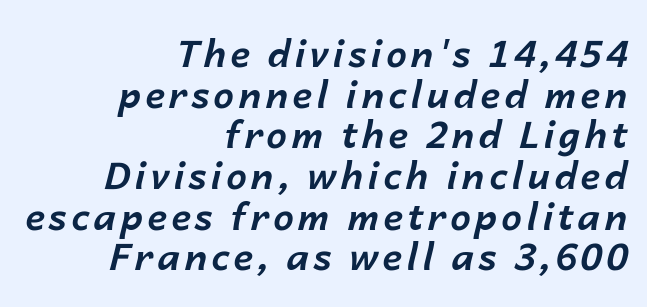
Looks like regular typesetting: each glyph gets only the width it needs. The glyphs have the mass of a bold cut. This rendering features lettering with no underline. The passage shown leans; its letterforms are oblique. How would I describe the line gaps? Narrow and economical. Does the copy run flush right? Yes — the right margin is perfectly even.
